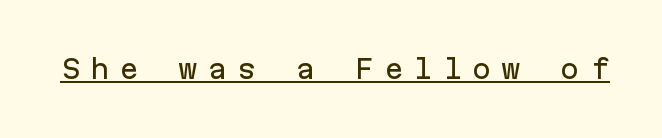
{"italic": "no", "underline": "yes", "letter_spacing": "wide", "letter_spacing_em": 0.38, "glyph_px": 26}
